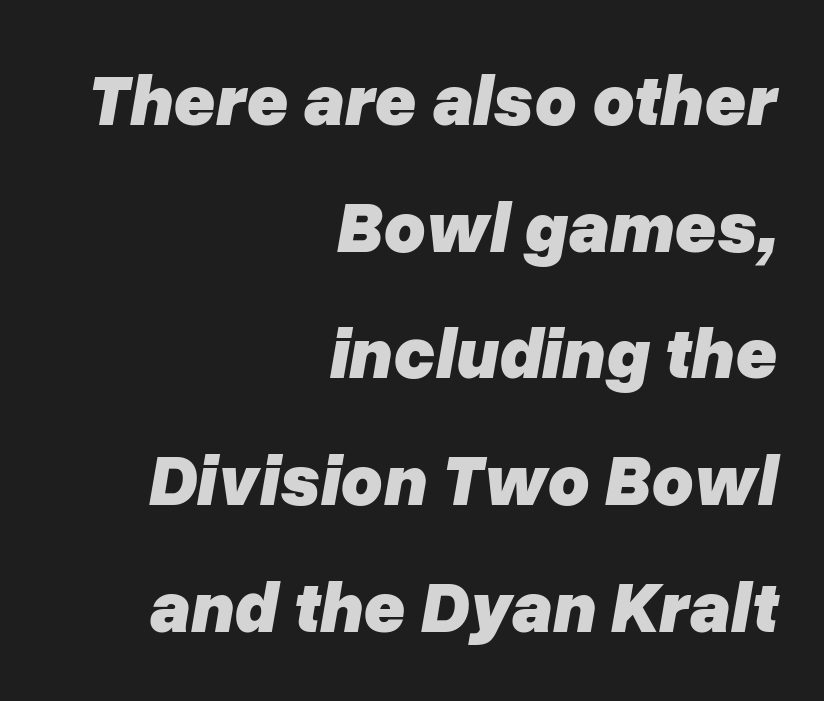
Q: Is the text bold? A: Yes.
Q: Is the text italic (slanted)? A: Yes, it leans right by about 10 degrees.
Q: Is the text underlined? A: No.
Q: How is the paragraph aligned? A: Right-aligned.
Q: Is the spacing between letters normal or unusually wide? A: Normal.
Q: Width (condensed, normal, or wide)? A: Normal.
Q: Stroke contrast? A: Low.
Q: x-height? A: Medium.
Q: Monospaced? A: No.
